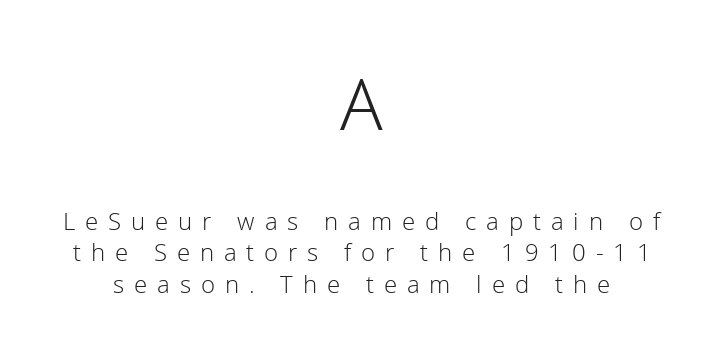
Q: Is the text bold? A: No.
Q: Is the text italic (slanted)? A: No, it is upright.
Q: Is the typeface a serif or a sans-serif typeface? A: Sans-serif.
Q: Is the text underlined? A: No.
Q: How is the paragraph aligned? A: Centered.
Q: Is the spacing between letters normal or unusually wide? A: Unusually wide.
Q: Is the spacing between lines tight, normal or loose? A: Normal.
Q: Which block of text is set in a larger size, the first (top) or the second (bottom)? A: The first (top) one.
Q: Width (condensed, normal, or wide)? A: Normal.
Q: x-height? A: Medium.
Q: Monospaced? A: No.
